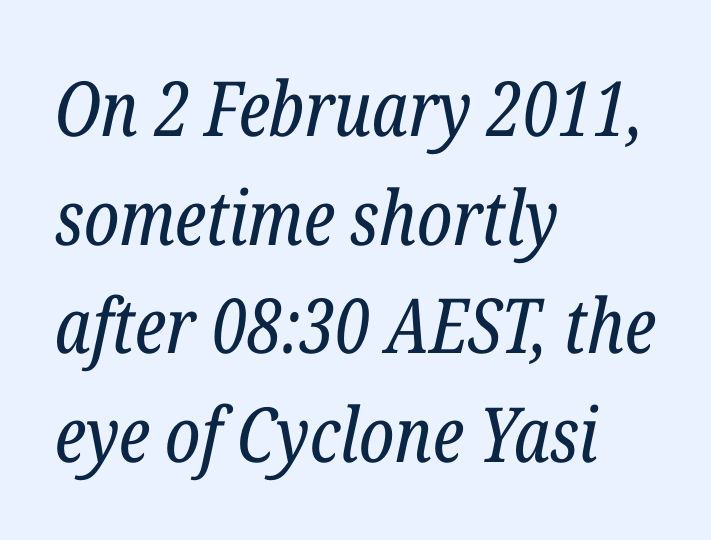
Q: Is the text bold? A: No.
Q: Is the text italic (slanted)? A: Yes, it leans right by about 12 degrees.
Q: Is the typeface a serif or a sans-serif typeface? A: Serif.
Q: Is the text underlined? A: No.
Q: How is the paragraph aligned? A: Left-aligned.
Q: Is the spacing between letters normal or unusually wide? A: Normal.
Q: Is the spacing between lines tight, normal or loose? A: Normal.
Q: Width (condensed, normal, or wide)? A: Condensed.
Q: Stroke contrast? A: Low.
Q: x-height? A: Medium.
Q: Monospaced? A: No.
